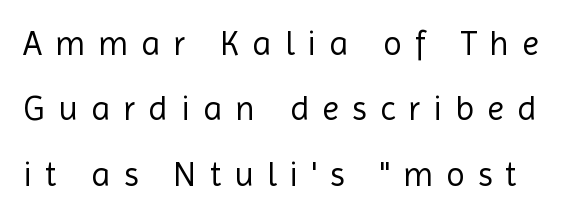
The image shows 34 px regular-weight sans-serif type, upright; set loose line spacing (1.92x), unusually wide letter spacing (+0.39 em), not underlined; a medium x-height.
